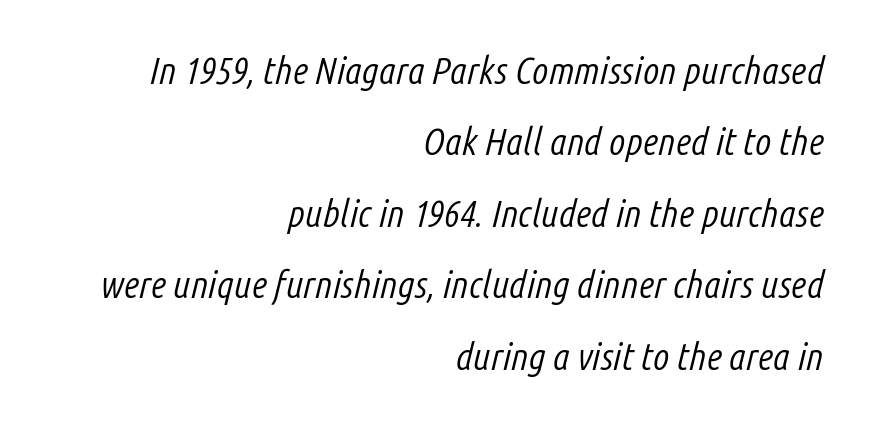
The image shows 38 px light, condensed type, italic (leaning right); set right-aligned, line spacing 1.88x, normal letter spacing, not underlined; low stroke contrast and a medium x-height.
